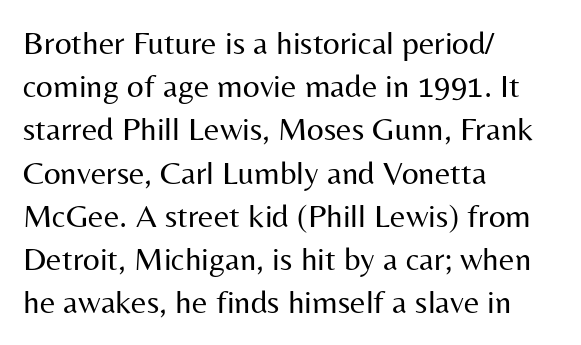
The letters carry no serifs — their stems end cleanly without finishing strokes. It's the straight-up-and-down kind of type. In terms of leading, this rendering sits right in the middle. Just letters on the line, the space beneath them empty.
